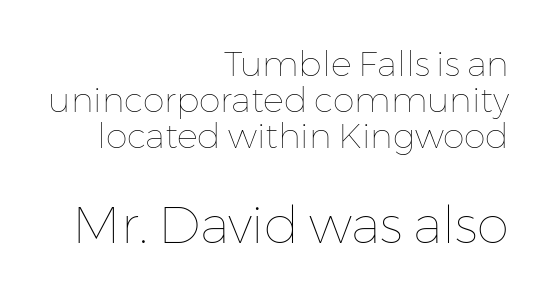
{"italic": "no", "bold": "no", "weight": "thin", "width": "normal", "stroke_contrast": "low", "x_height": "medium", "monospaced": "no", "underline": "no", "align": "right", "line_spacing": "tight", "line_spacing_ratio": 1.03, "letter_spacing": "normal", "letter_spacing_em": 0.0, "larger_block": "second", "size_ratio": 1.49, "glyph_px": 52}
